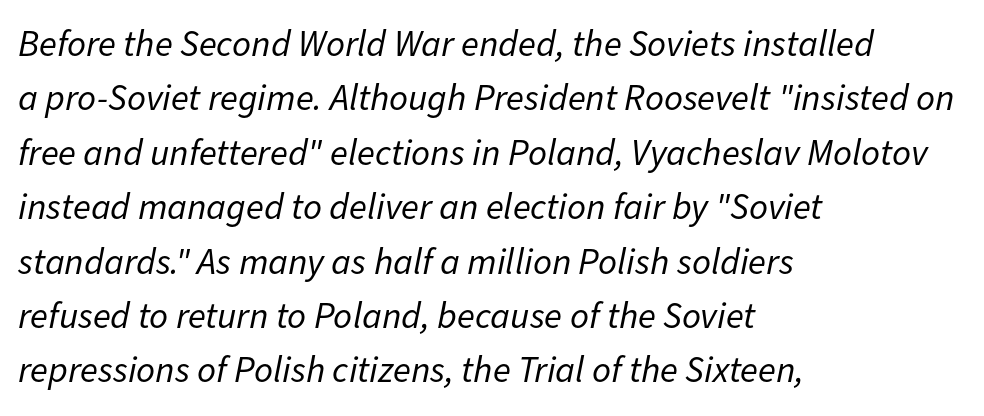
The image shows 37 px regular-weight type, italic (leaning right); set left-aligned, normal line spacing (1.47x), normal letter spacing, not underlined; low stroke contrast and a medium x-height.
